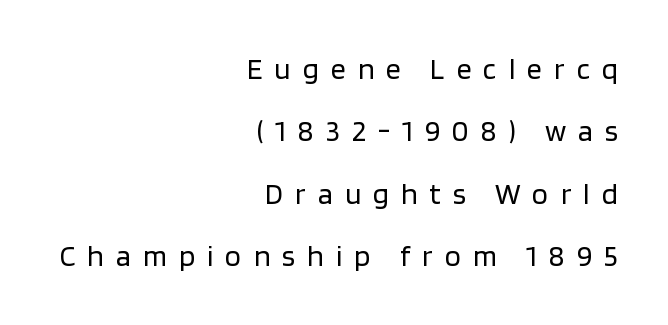
Q: Is the text bold? A: No.
Q: Is the text italic (slanted)? A: No, it is upright.
Q: Is the typeface a serif or a sans-serif typeface? A: Sans-serif.
Q: Is the text underlined? A: No.
Q: How is the paragraph aligned? A: Right-aligned.
Q: Is the spacing between letters normal or unusually wide? A: Unusually wide.
Q: Is the spacing between lines tight, normal or loose? A: Loose.
Q: Width (condensed, normal, or wide)? A: Normal.
Q: Stroke contrast? A: Low.
Q: x-height? A: Large.
Q: Monospaced? A: No.
